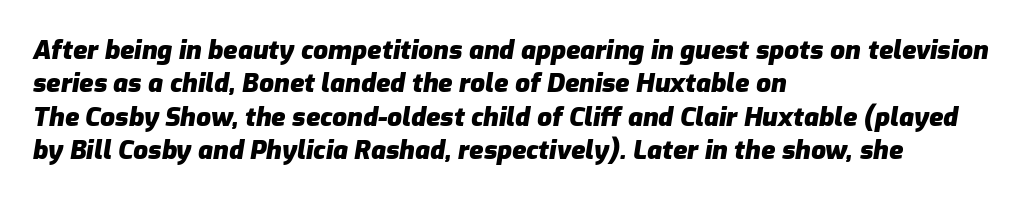
Honestly, the row spacing looks completely unremarkable. Check the space under the baseline: it is left empty. Visually the block forms a straight wall on the left and a jagged coastline on the right. Letter spacing: default. In terms of weight, the rendering is a true, heavy bold.
